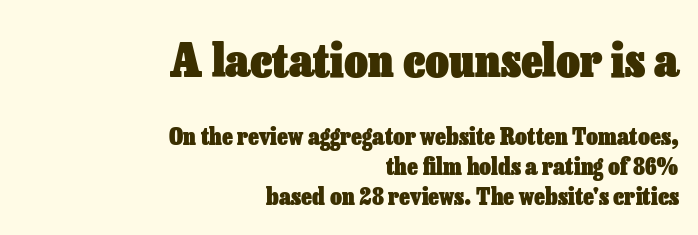
{"italic": "no", "bold": "yes", "weight": "heavy", "width": "normal", "stroke_contrast": "low", "x_height": "medium", "monospaced": "no", "underline": "no", "align": "right", "line_spacing": "normal", "line_spacing_ratio": 1.31, "letter_spacing": "normal", "letter_spacing_em": 0.0, "larger_block": "first", "size_ratio": 2.0, "glyph_px": 46}
